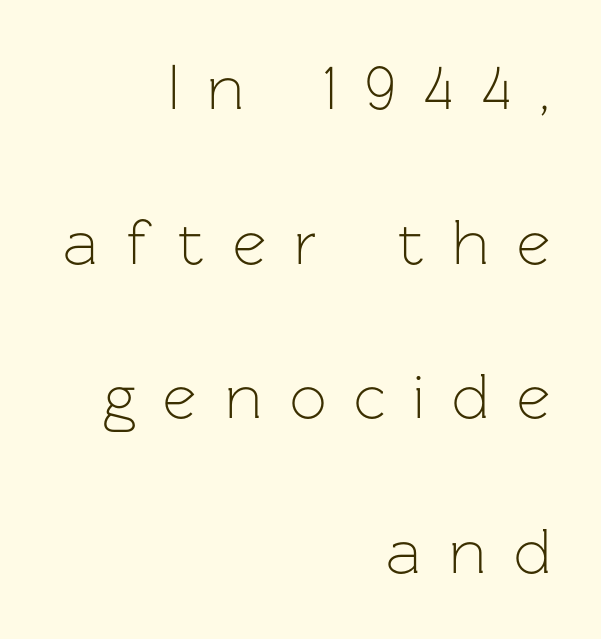
{"serif": "no", "italic": "no", "bold": "no", "weight": "light", "width": "normal", "stroke_contrast": "low", "x_height": "medium", "monospaced": "no", "underline": "no", "align": "right", "line_spacing": "loose", "line_spacing_ratio": 2.38, "letter_spacing": "wide", "letter_spacing_em": 0.43, "glyph_px": 65}
